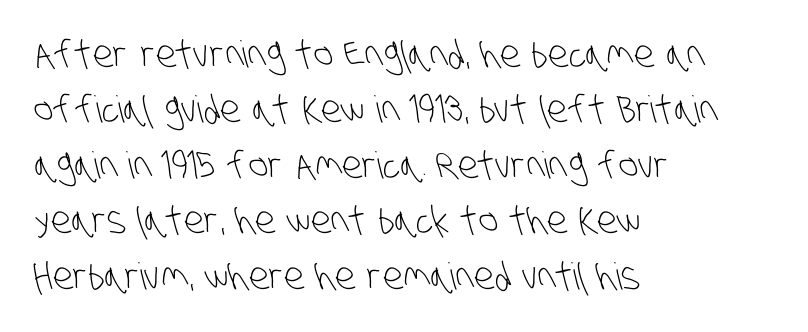
No letter is thick-stroked: the sample isn't bold. The space beneath each line is pristine and unruled. The passage shown is typed in a proportional face where columns would drift. This sample uses plain, unmodified letter spacing.
